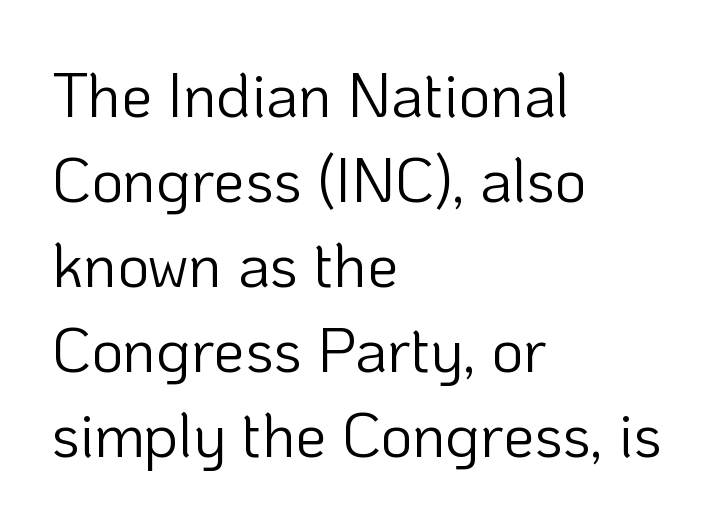
{"serif": "no", "italic": "no", "bold": "no", "weight": "light", "width": "normal", "stroke_contrast": "low", "x_height": "medium", "monospaced": "no", "underline": "no", "align": "left", "line_spacing": "normal", "line_spacing_ratio": 1.37, "letter_spacing": "normal", "letter_spacing_em": 0.0, "glyph_px": 62}
